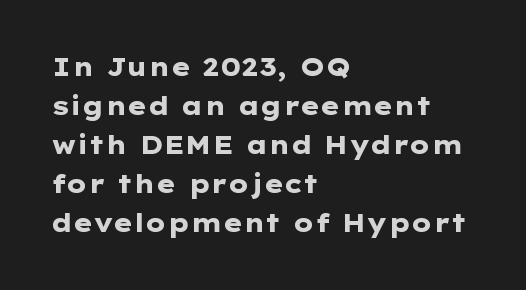
Vertical strokes here are truly vertical. In terms of letterspacing, this is plain default setting. This block has exactly the height ordinary leading produces. Pretty heavy lettering here — definitely bold.
